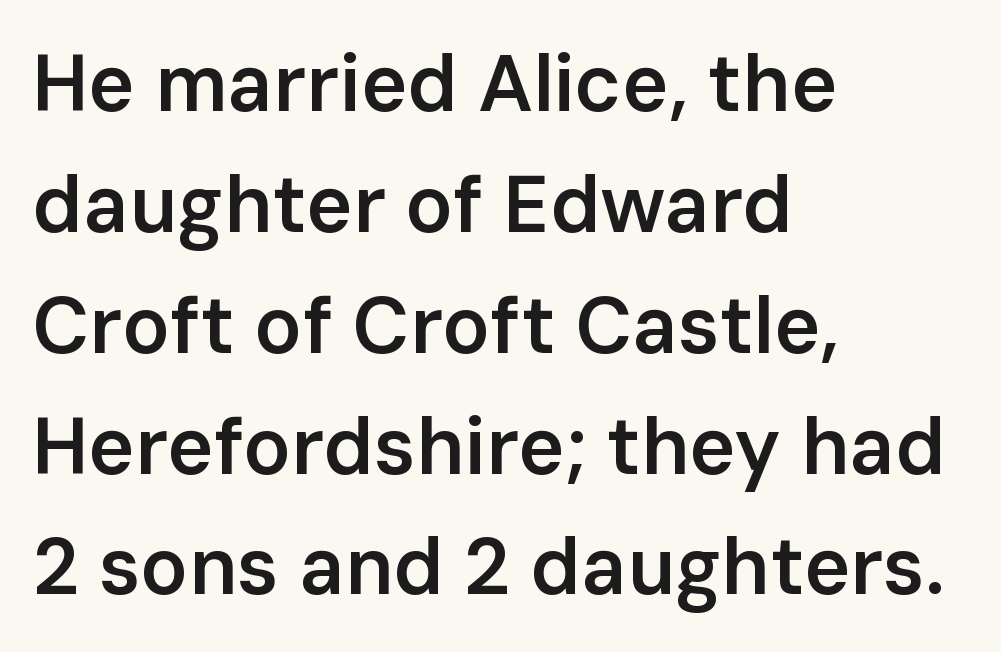
Line spacing here is normal. In terms of letterspacing, this is plain default setting. Each line starts at the same left margin while the right side varies. The typography opts for an upright posture over an oblique one.
